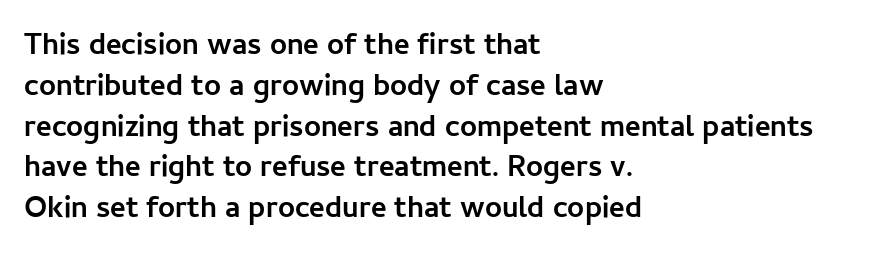
Q: Is the text bold? A: Yes.
Q: Is the text italic (slanted)? A: No, it is upright.
Q: Is the typeface a serif or a sans-serif typeface? A: Sans-serif.
Q: Is the text underlined? A: No.
Q: How is the paragraph aligned? A: Left-aligned.
Q: Is the spacing between letters normal or unusually wide? A: Normal.
Q: Is the spacing between lines tight, normal or loose? A: Normal.
Q: Width (condensed, normal, or wide)? A: Normal.
Q: Stroke contrast? A: Low.
Q: x-height? A: Medium.
Q: Monospaced? A: No.
